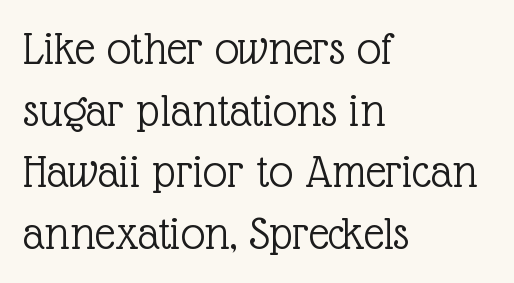
{"serif": "yes", "italic": "no", "bold": "no", "weight": "light", "width": "normal", "x_height": "medium", "monospaced": "no", "underline": "no", "align": "left", "line_spacing": "normal", "line_spacing_ratio": 1.26, "letter_spacing": "normal", "letter_spacing_em": 0.0, "glyph_px": 49}
